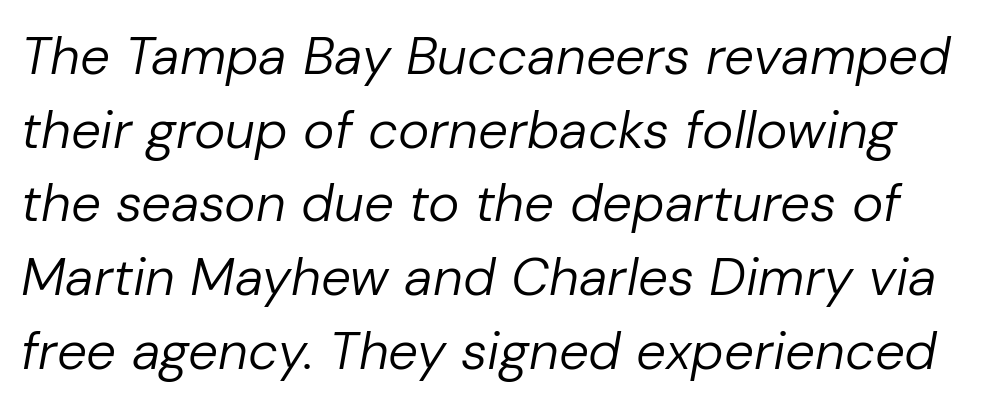
{"italic": "yes", "lean": "right", "slant_degrees": 10, "bold": "no", "weight": "regular", "width": "normal", "stroke_contrast": "low", "x_height": "medium", "monospaced": "no", "underline": "no", "line_spacing": "normal", "line_spacing_ratio": 1.39, "letter_spacing": "normal", "letter_spacing_em": 0.0, "glyph_px": 53}
